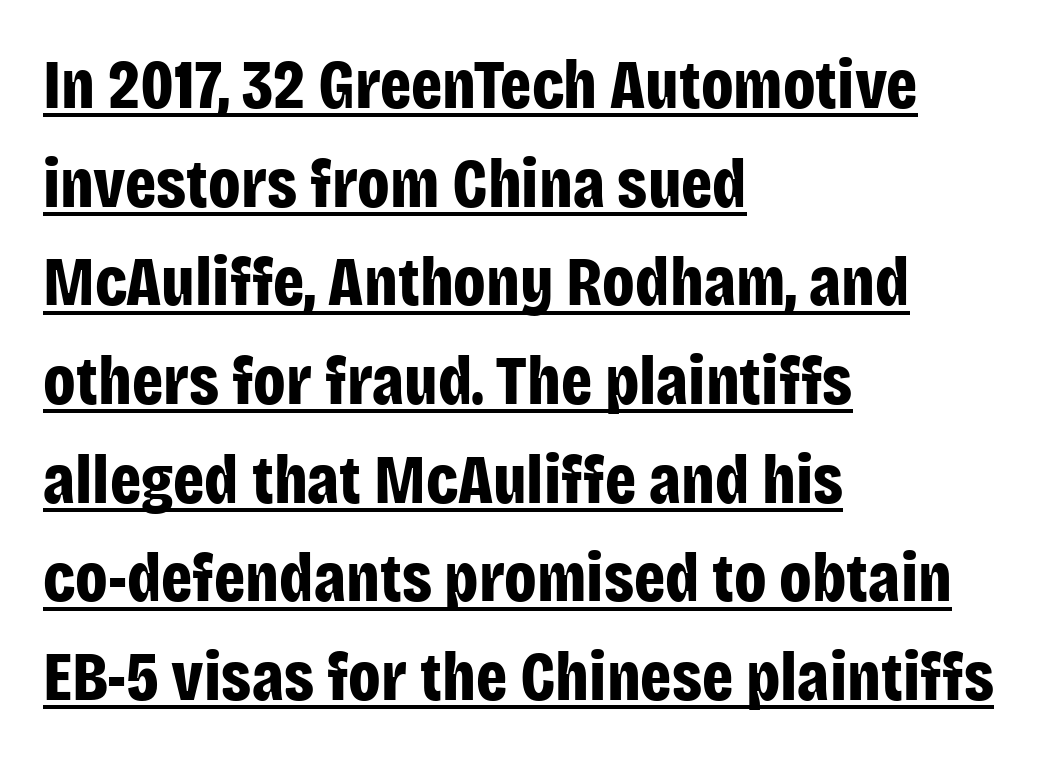
A typesetter would mark this as roman, not italic. Think of a printed novel: that variable character pitch is what you see here. This rendering employs a face without finishing strokes, i.e., a sans-serif. Short and long lines alike share a common starting point at left. The strokes are fattened all the way to bold.
